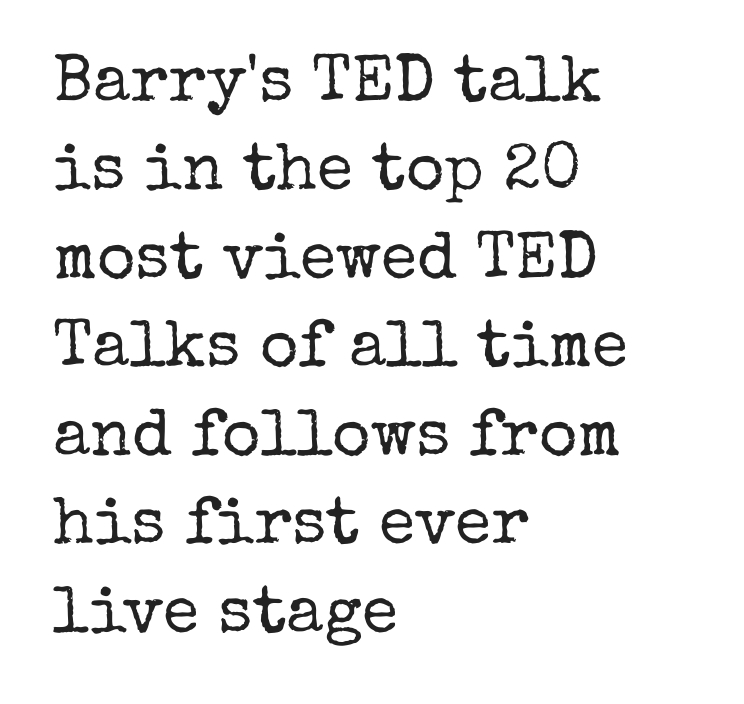
{"serif": "yes", "italic": "no", "bold": "no", "weight": "regular", "width": "normal", "stroke_contrast": "low", "x_height": "medium", "monospaced": "no", "underline": "no", "align": "left", "line_spacing": "normal", "line_spacing_ratio": 1.34, "letter_spacing": "normal", "letter_spacing_em": 0.0, "glyph_px": 66}
